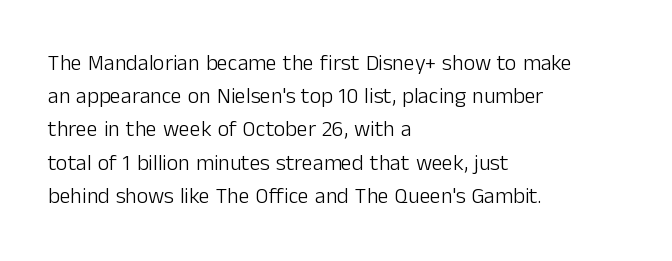
Tall strokes in this sample are plumb rather than angled. Weight: regular or lighter. Tracking value appears to be zero — textbook default spacing. The passage shown stacks its lines at a standard gap. The lines in this sample share a left origin and differ only in where they stop. Anything drawn beneath the words? Only blank space.
